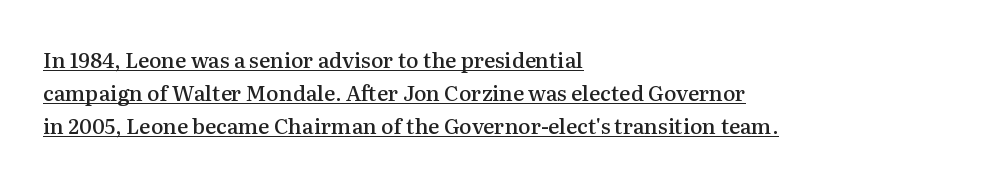
Underline: present. The rag falls on the right side of this text block. A fair bit of extra ink — the face is semibold, not bold. Interline gaps are of average width in this sample.
